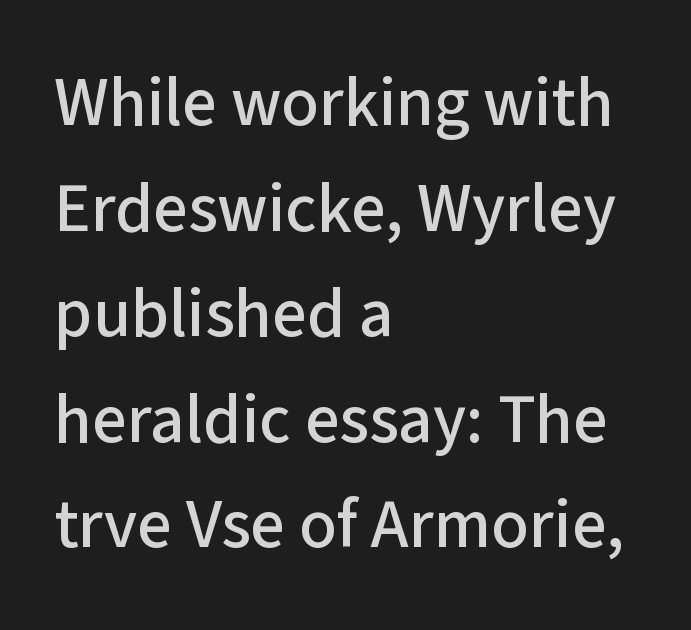
The image shows 69 px sans-serif type, upright; set left-aligned, normal line spacing (1.53x), normal letter spacing, not underlined; low stroke contrast and a medium x-height.
